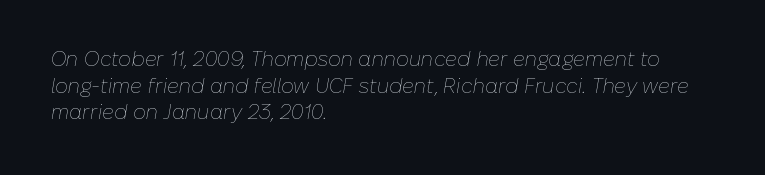
{"italic": "yes", "lean": "right", "slant_degrees": 10, "bold": "no", "underline": "no", "align": "left", "line_spacing": "normal", "line_spacing_ratio": 1.33, "letter_spacing": "normal", "letter_spacing_em": 0.0, "glyph_px": 20}
